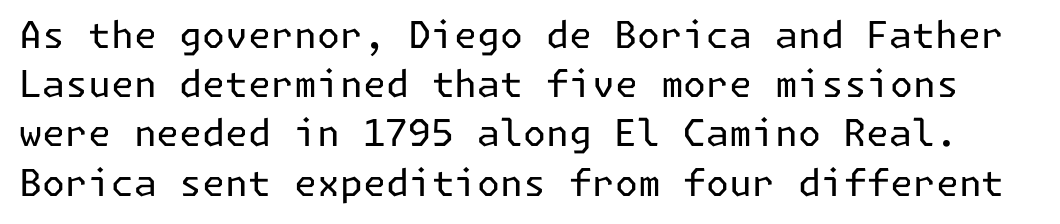
Q: Is the text bold? A: No.
Q: Is the text italic (slanted)? A: No, it is upright.
Q: Is the typeface a serif or a sans-serif typeface? A: Sans-serif.
Q: Is the text underlined? A: No.
Q: Is the spacing between letters normal or unusually wide? A: Normal.
Q: Is the spacing between lines tight, normal or loose? A: Normal.
Q: Width (condensed, normal, or wide)? A: Normal.
Q: Stroke contrast? A: Low.
Q: x-height? A: Medium.
